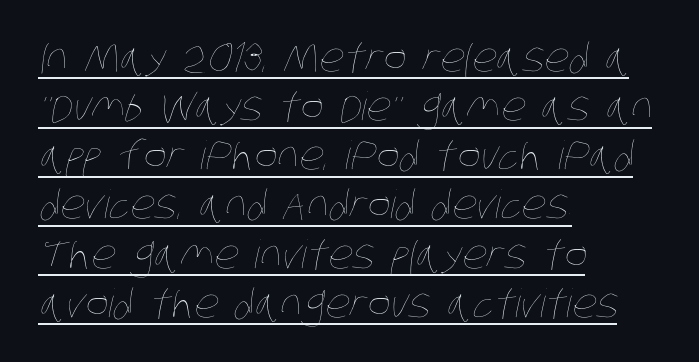
Q: Is the text bold? A: No.
Q: Is the text underlined? A: Yes.
Q: How is the paragraph aligned? A: Left-aligned.
Q: Is the spacing between letters normal or unusually wide? A: Normal.
Q: Is the spacing between lines tight, normal or loose? A: Normal.
Q: Width (condensed, normal, or wide)? A: Condensed.
Q: Stroke contrast? A: Low.
Q: x-height? A: Large.
Q: Monospaced? A: No.
